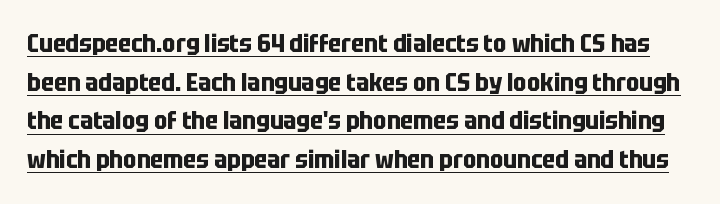
{"italic": "no", "bold": "yes", "underline": "yes", "line_spacing": "normal", "line_spacing_ratio": 1.55, "letter_spacing": "normal", "letter_spacing_em": 0.0, "glyph_px": 25}
